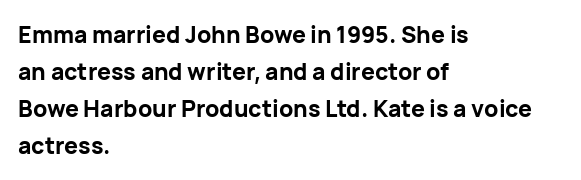
The image shows 23 px bold type, upright; set left-aligned, normal line spacing (1.61x), normal letter spacing, not underlined.
